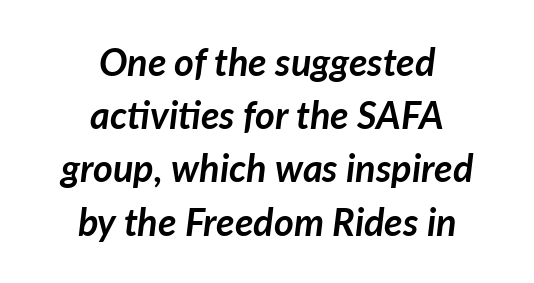
{"italic": "yes", "lean": "right", "slant_degrees": 7, "bold": "yes", "weight": "semibold", "width": "normal", "stroke_contrast": "low", "x_height": "medium", "monospaced": "no", "underline": "no", "align": "center", "line_spacing": "normal", "line_spacing_ratio": 1.4, "letter_spacing": "normal", "letter_spacing_em": 0.0, "glyph_px": 38}
